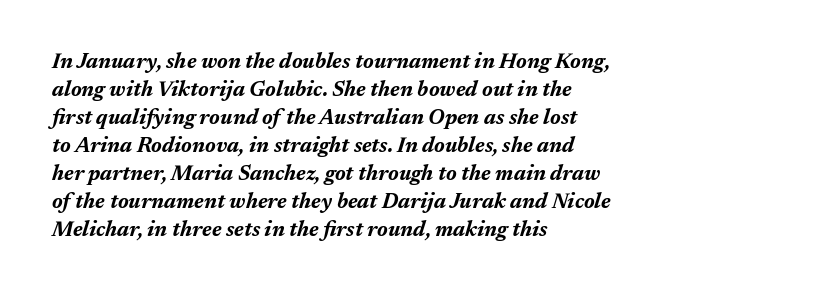
The image shows 21 px bold type, italic (leaning right); set left-aligned, normal line spacing (1.33x), normal letter spacing, not underlined.
